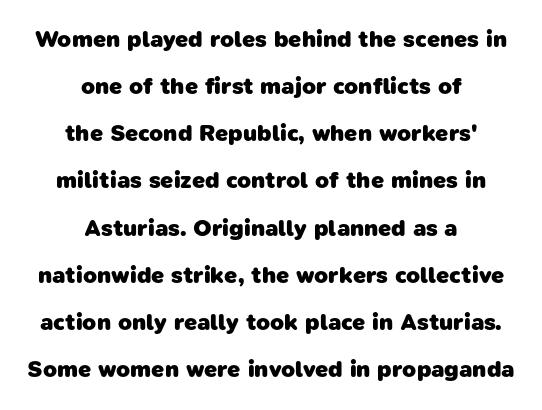
The image shows 23 px bold type; set centered, loose line spacing (2.05x), normal letter spacing, not underlined.
